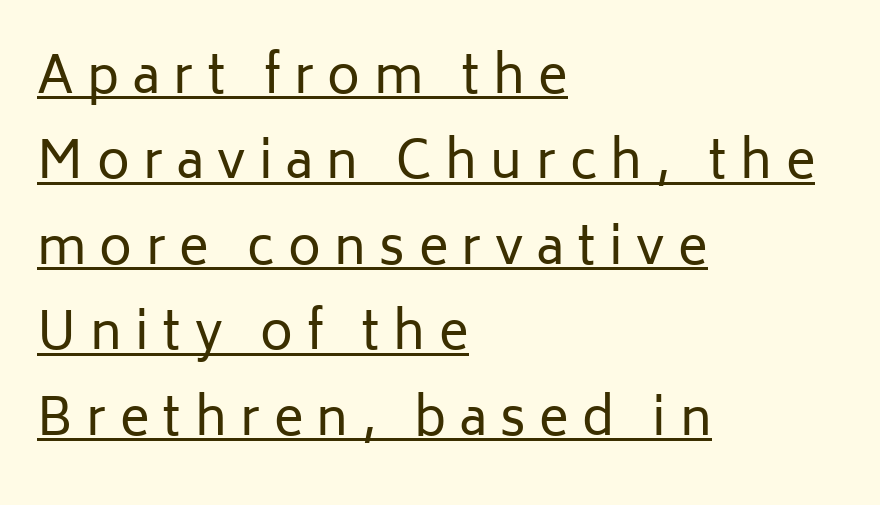
{"serif": "no", "italic": "no", "bold": "no", "weight": "regular", "width": "normal", "stroke_contrast": "low", "x_height": "medium", "monospaced": "no", "underline": "yes", "align": "left", "line_spacing_ratio": 1.71, "letter_spacing": "wide", "letter_spacing_em": 0.27, "glyph_px": 50}
